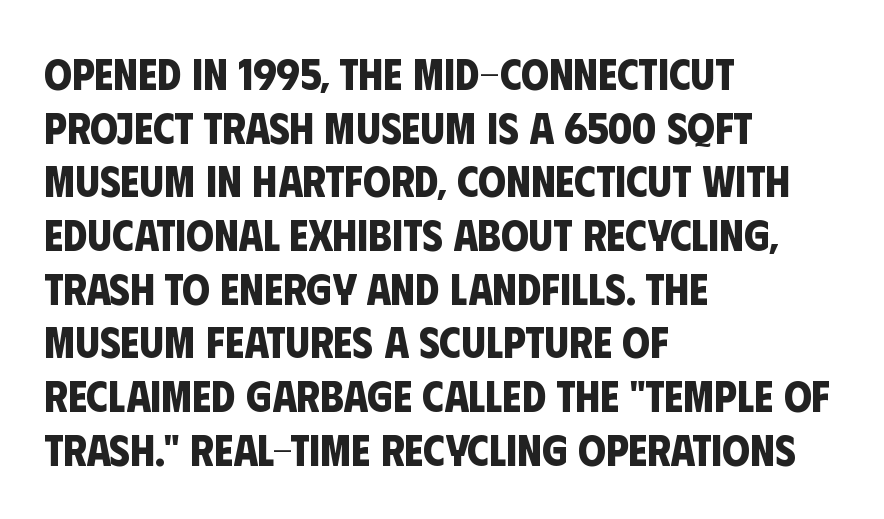
Q: Is the text bold? A: Yes.
Q: Is the typeface a serif or a sans-serif typeface? A: Sans-serif.
Q: Is the text underlined? A: No.
Q: How is the paragraph aligned? A: Left-aligned.
Q: Is the spacing between letters normal or unusually wide? A: Normal.
Q: Width (condensed, normal, or wide)? A: Condensed.
Q: Stroke contrast? A: Low.
Q: x-height? A: Large.
Q: Monospaced? A: No.
